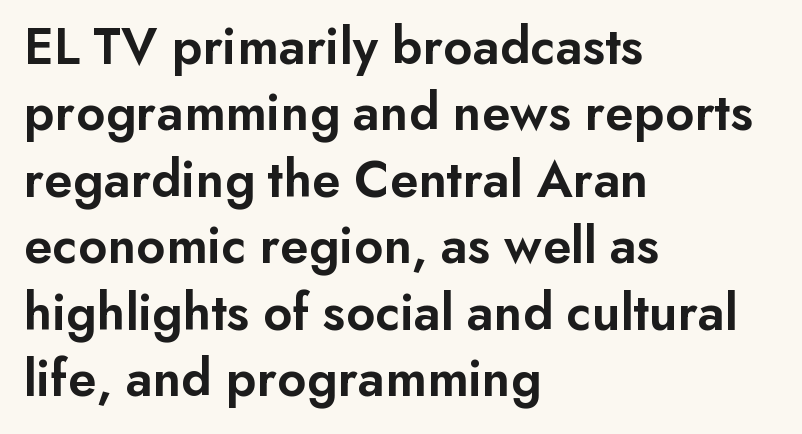
The image shows 54 px semibold sans-serif type, upright; set left-aligned, line spacing 1.23x, normal letter spacing, not underlined; low stroke contrast and a small x-height.
